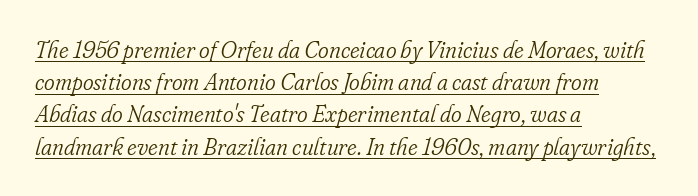
Q: Is the text bold? A: No.
Q: Is the text italic (slanted)? A: Yes, it leans right by about 16 degrees.
Q: Is the text underlined? A: Yes.
Q: How is the paragraph aligned? A: Left-aligned.
Q: Is the spacing between letters normal or unusually wide? A: Normal.
Q: Is the spacing between lines tight, normal or loose? A: Normal.
